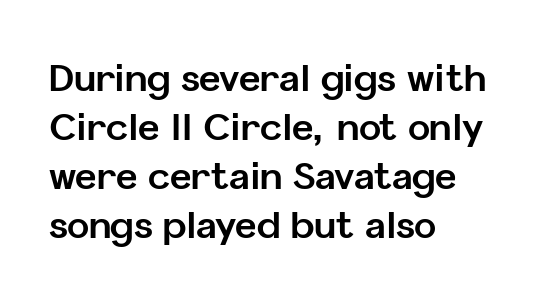
Nothing sits at the stroke ends, so this counts as sans-serif. Every row of glyphs begins at an identical x-position on the left. Compared with typical paragraphs, the rows here are spaced about the same. The face used here is rendered with its standard letterfit.
